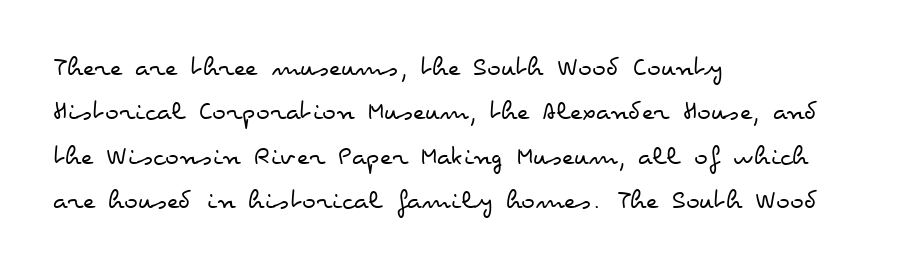
Q: Is the text bold? A: No.
Q: Is the text italic (slanted)? A: No, it is upright.
Q: Is the text underlined? A: No.
Q: How is the paragraph aligned? A: Left-aligned.
Q: Is the spacing between letters normal or unusually wide? A: Normal.
Q: Is the spacing between lines tight, normal or loose? A: Normal.
Q: Width (condensed, normal, or wide)? A: Wide.
Q: Stroke contrast? A: Low.
Q: x-height? A: Small.
Q: Monospaced? A: No.
